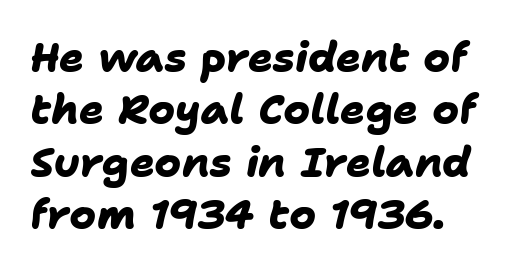
Each letter keeps its own natural width here, so spacing adapts to shape. The passage shown is emphatically bold. Observe the absence of serifs on each vertical stroke in this sample. One glance says typical: line gaps are just what's usual.
